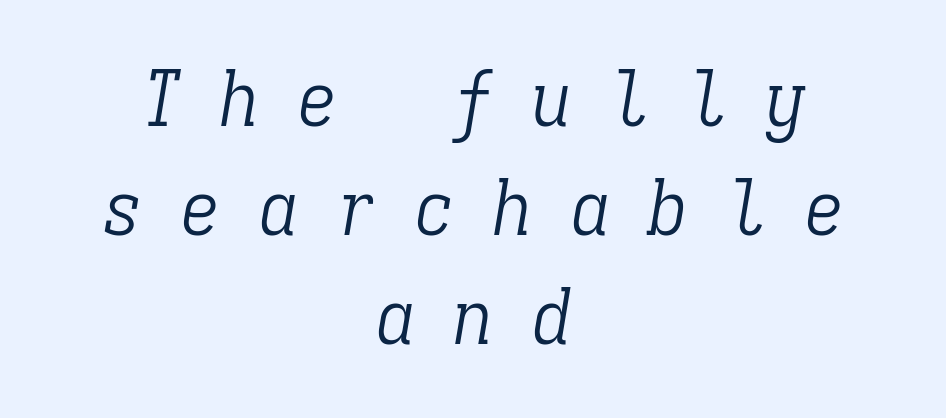
{"serif": "yes", "italic": "yes", "lean": "right", "slant_degrees": 9, "bold": "no", "weight": "light", "width": "condensed", "stroke_contrast": "low", "x_height": "medium", "monospaced": "yes", "underline": "no", "align": "center", "line_spacing": "normal", "line_spacing_ratio": 1.4, "letter_spacing": "wide", "letter_spacing_em": 0.5, "glyph_px": 78}
